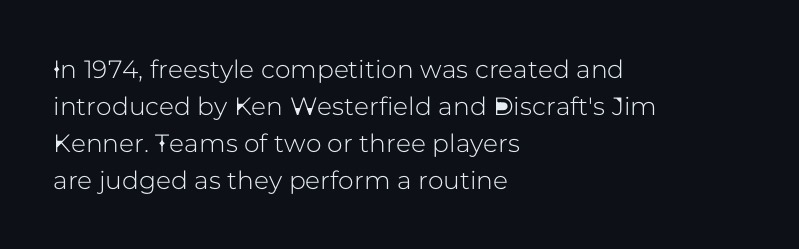
{"italic": "no", "underline": "no", "align": "left", "line_spacing": "normal", "line_spacing_ratio": 1.48, "letter_spacing": "normal", "letter_spacing_em": 0.0, "glyph_px": 25}
